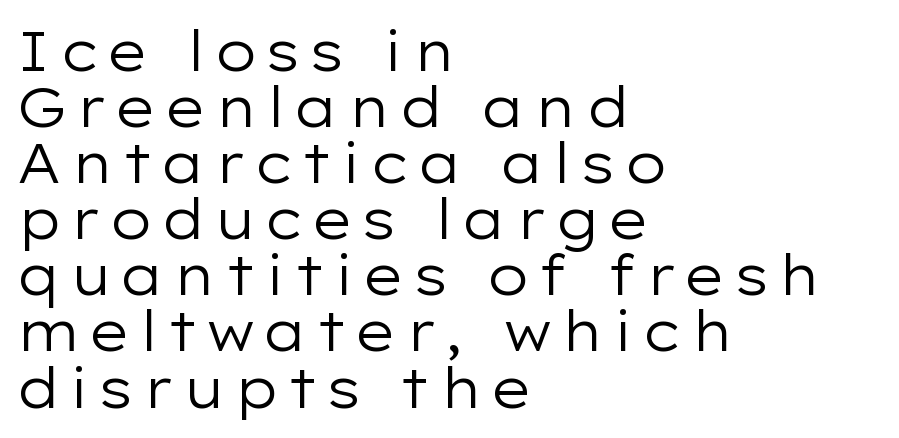
{"serif": "no", "italic": "no", "bold": "no", "weight": "regular", "width": "wide", "stroke_contrast": "low", "x_height": "medium", "monospaced": "no", "underline": "no", "align": "left", "line_spacing": "tight", "line_spacing_ratio": 1.02, "glyph_px": 55}
